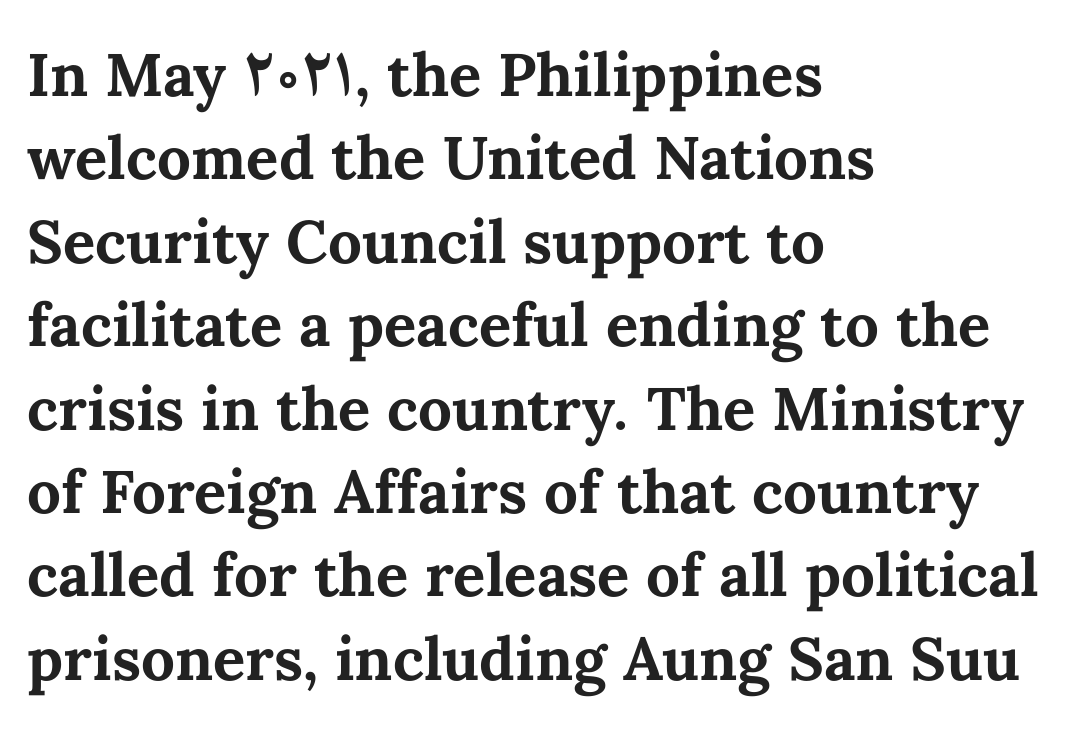
Compared with an ordinary text face, these strokes are far heavier — a full bold. Honestly, the row spacing looks completely unremarkable. Visually the block forms a straight wall on the left and a jagged coastline on the right. Each letter keeps its own natural width here, so spacing adapts to shape. Look at the tracking — it's just the regular setting, nothing added.
